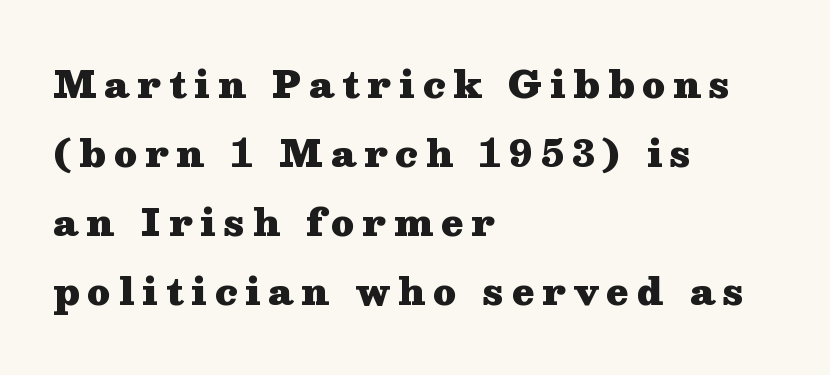
The image shows 36 px heavy, wide serif type, upright; set left-aligned, loose line spacing (1.92x), unusually wide letter spacing (+0.22 em), not underlined; medium stroke contrast and a medium x-height.
